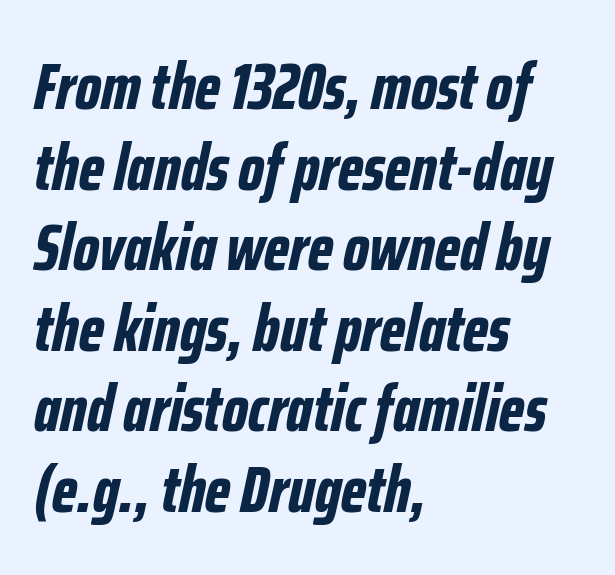
{"italic": "yes", "lean": "right", "slant_degrees": 12, "bold": "yes", "weight": "bold", "width": "condensed", "stroke_contrast": "low", "x_height": "medium", "monospaced": "no", "underline": "no", "align": "left", "line_spacing_ratio": 1.22, "letter_spacing": "normal", "letter_spacing_em": 0.0, "glyph_px": 66}
